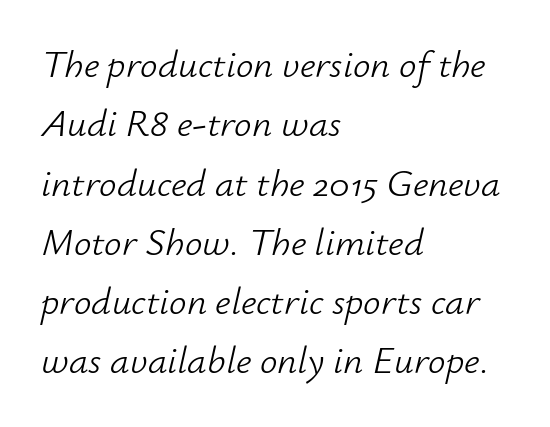
Casual observation: everything's shoved over to the left. Type without underlining. Slanted lettering throughout. Leading matches the norm, producing a regular column. Caption: face not bold, strokes unweighted. Looks like regular typesetting: each glyph gets only the width it needs.
